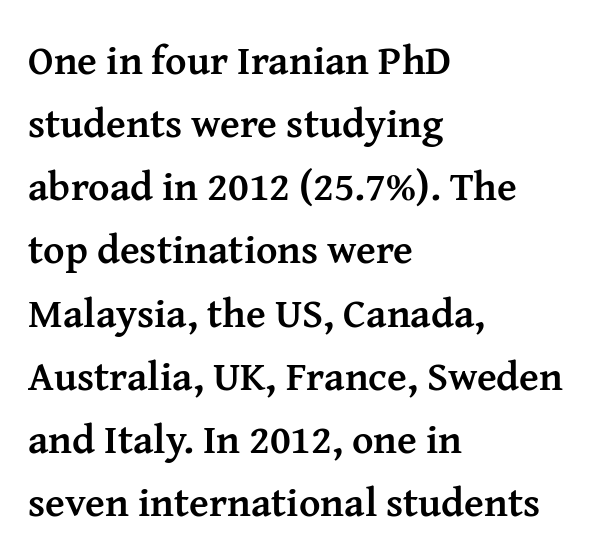
The image shows 41 px semibold serif type, upright; set left-aligned, normal line spacing (1.54x), normal letter spacing, not underlined; medium stroke contrast and a medium x-height.
